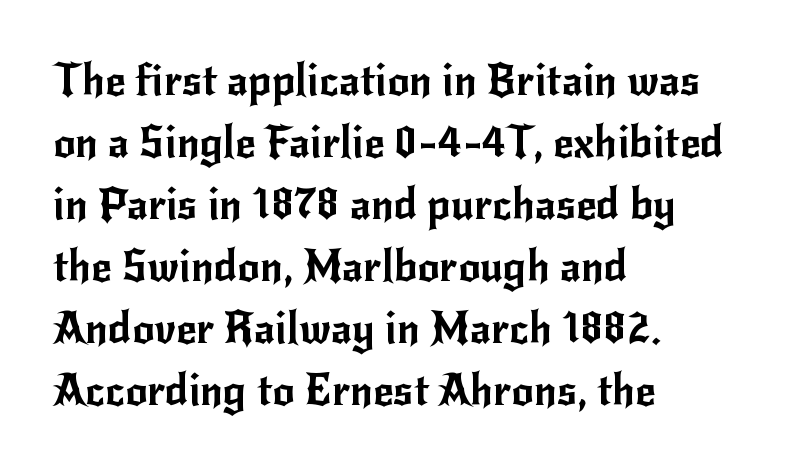
Q: Is the text italic (slanted)? A: No, it is upright.
Q: Is the typeface a serif or a sans-serif typeface? A: Sans-serif.
Q: Is the text underlined? A: No.
Q: How is the paragraph aligned? A: Left-aligned.
Q: Is the spacing between letters normal or unusually wide? A: Normal.
Q: Is the spacing between lines tight, normal or loose? A: Normal.
Q: Width (condensed, normal, or wide)? A: Normal.
Q: Stroke contrast? A: Low.
Q: x-height? A: Small.
Q: Monospaced? A: No.
